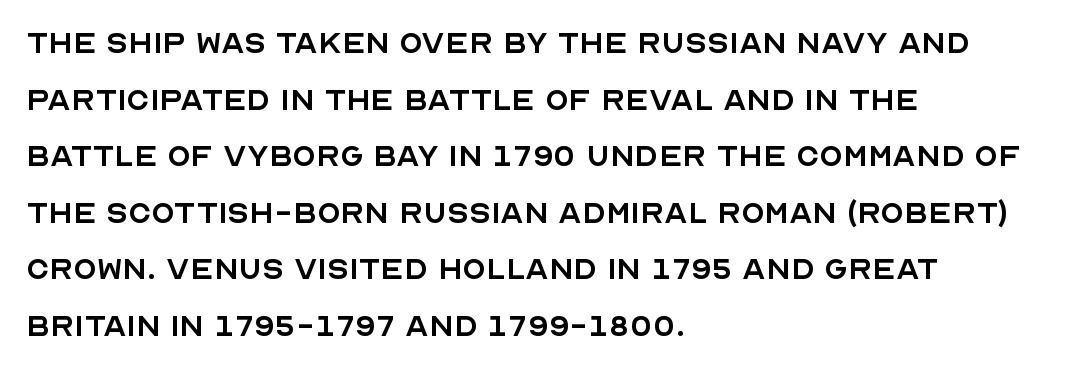
Q: Is the text bold? A: No.
Q: Is the text italic (slanted)? A: No, it is upright.
Q: Is the typeface a serif or a sans-serif typeface? A: Sans-serif.
Q: Is the text underlined? A: No.
Q: How is the paragraph aligned? A: Left-aligned.
Q: Is the spacing between letters normal or unusually wide? A: Normal.
Q: Is the spacing between lines tight, normal or loose? A: Normal.
Q: Width (condensed, normal, or wide)? A: Normal.
Q: x-height? A: Large.
Q: Monospaced? A: No.
